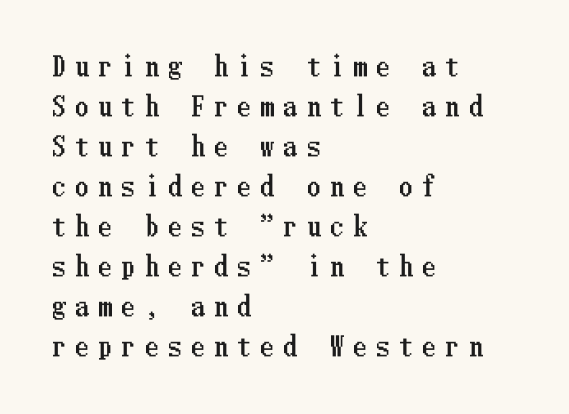
Q: Is the text italic (slanted)? A: No, it is upright.
Q: Is the text underlined? A: No.
Q: How is the paragraph aligned? A: Left-aligned.
Q: Is the spacing between letters normal or unusually wide? A: Unusually wide.
Q: Is the spacing between lines tight, normal or loose? A: Normal.
